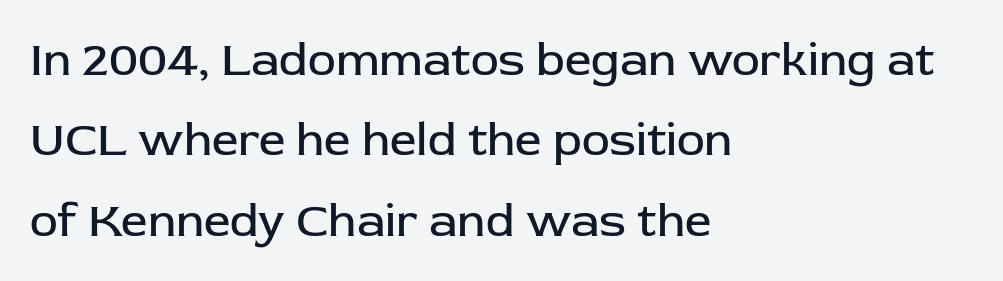
Q: Is the text bold? A: No.
Q: Is the text italic (slanted)? A: No, it is upright.
Q: Is the typeface a serif or a sans-serif typeface? A: Sans-serif.
Q: Is the text underlined? A: No.
Q: How is the paragraph aligned? A: Left-aligned.
Q: Is the spacing between letters normal or unusually wide? A: Normal.
Q: Width (condensed, normal, or wide)? A: Normal.
Q: Stroke contrast? A: Low.
Q: x-height? A: Medium.
Q: Monospaced? A: No.
